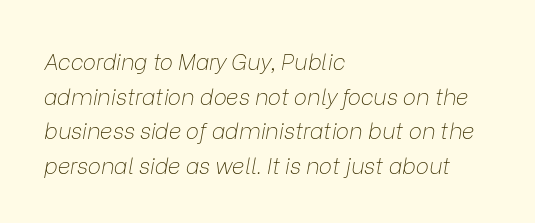
A bare baseline throughout the passage. Caption: standard tracking, unaltered. The specimen reads as italic at a glance. The leading is moderate, giving the passage an even texture. The passage shown is not bold in any degree.
